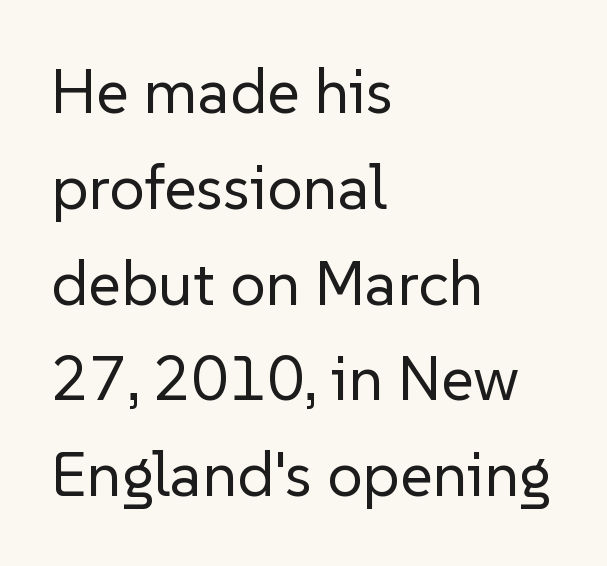
The image shows 63 px regular-weight sans-serif type, upright; set left-aligned, normal line spacing (1.52x), normal letter spacing, not underlined; low stroke contrast and a medium x-height.
